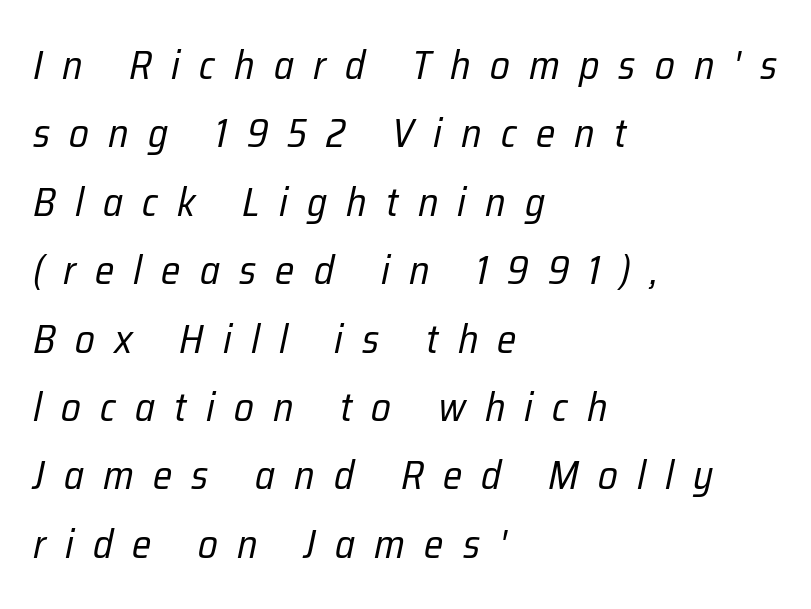
Q: Is the text bold? A: No.
Q: Is the text italic (slanted)? A: Yes, it leans right by about 12 degrees.
Q: Is the text underlined? A: No.
Q: How is the paragraph aligned? A: Left-aligned.
Q: Is the spacing between letters normal or unusually wide? A: Unusually wide.
Q: Width (condensed, normal, or wide)? A: Condensed.
Q: Stroke contrast? A: Low.
Q: x-height? A: Medium.
Q: Monospaced? A: No.
